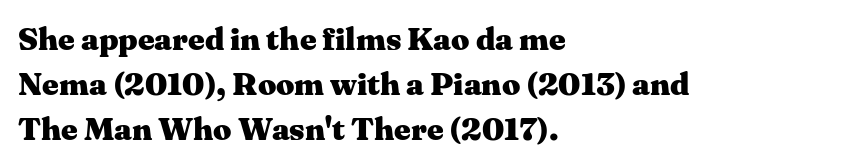
Q: Is the text bold? A: Yes.
Q: Is the text italic (slanted)? A: No, it is upright.
Q: Is the typeface a serif or a sans-serif typeface? A: Serif.
Q: Is the text underlined? A: No.
Q: How is the paragraph aligned? A: Left-aligned.
Q: Is the spacing between letters normal or unusually wide? A: Normal.
Q: Is the spacing between lines tight, normal or loose? A: Normal.
Q: Width (condensed, normal, or wide)? A: Wide.
Q: Stroke contrast? A: Medium.
Q: x-height? A: Medium.
Q: Monospaced? A: No.
